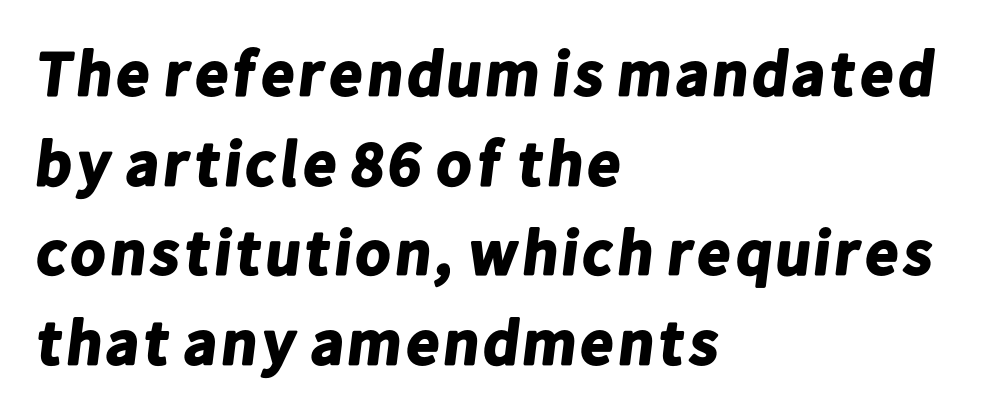
Q: Is the text bold? A: Yes.
Q: Is the typeface a serif or a sans-serif typeface? A: Sans-serif.
Q: Is the text underlined? A: No.
Q: How is the paragraph aligned? A: Left-aligned.
Q: Is the spacing between letters normal or unusually wide? A: Normal.
Q: Is the spacing between lines tight, normal or loose? A: Normal.
Q: Width (condensed, normal, or wide)? A: Normal.
Q: Stroke contrast? A: Low.
Q: x-height? A: Medium.
Q: Monospaced? A: No.
